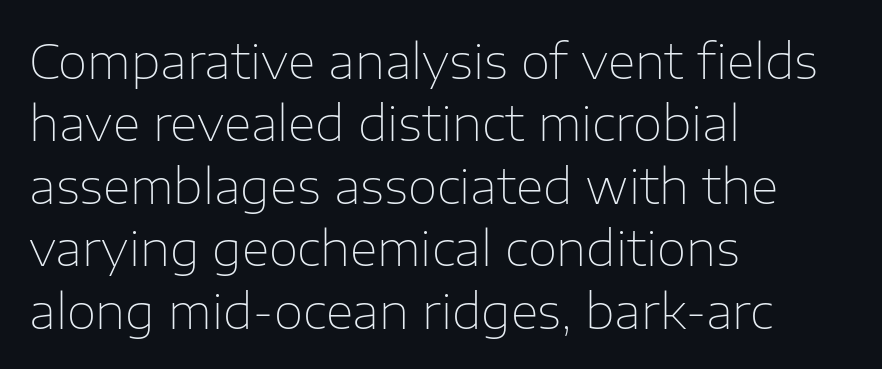
{"serif": "no", "italic": "no", "bold": "no", "weight": "thin", "width": "normal", "stroke_contrast": "low", "x_height": "medium", "monospaced": "no", "underline": "no", "align": "left", "line_spacing": "normal", "line_spacing_ratio": 1.3, "letter_spacing": "normal", "letter_spacing_em": 0.0, "glyph_px": 48}
